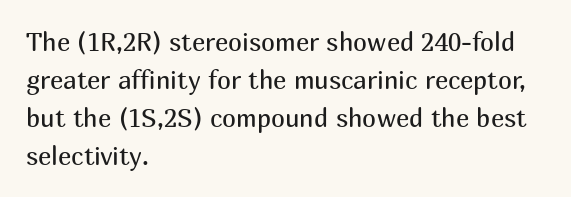
Q: Is the text bold? A: No.
Q: Is the text italic (slanted)? A: No, it is upright.
Q: Is the text underlined? A: No.
Q: How is the paragraph aligned? A: Left-aligned.
Q: Is the spacing between letters normal or unusually wide? A: Normal.
Q: Is the spacing between lines tight, normal or loose? A: Normal.
